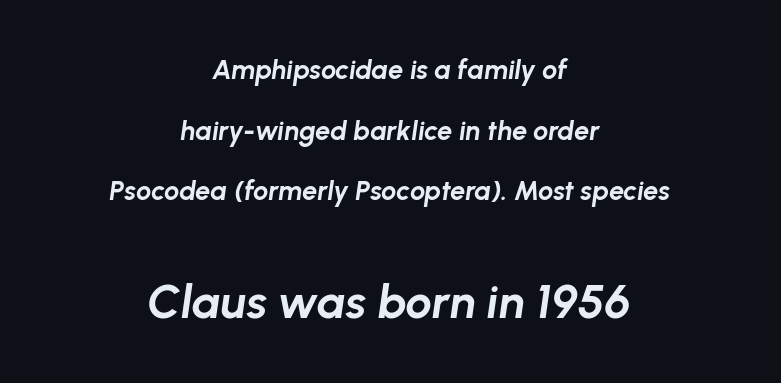
Underline: absent. Caption: upper text group reduced, lower text group enlarged. The letters sit at their default tracking, neither squeezed nor spread. These lines are rendered in a variable-pitch font. Chunky letters — that's bold for sure. Baseline-to-baseline distance is far greater than the letter height.
